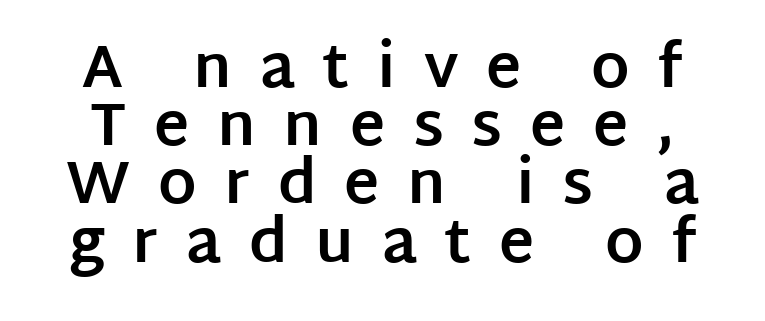
Plenty of ink on the page — the face is bold. What stands out about the letter spacing? Its width — letters are far apart. Descender tails drop into unmarked territory. Regarding serifs, this sample does without them.
